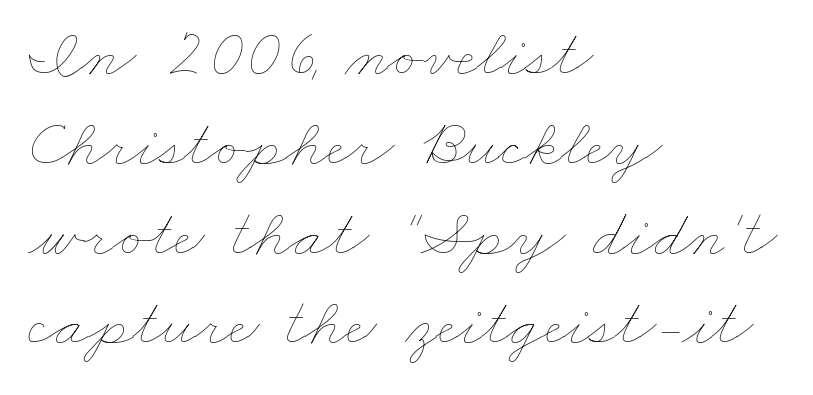
The words here are not underlined. Look at the tracking — it's just the regular setting, nothing added. The characters are drawn with everyday or finer stroke widths. The setting favours the left margin, as ordinary paragraphs usually do. Character widths vary here, with narrow letters taking less room than wide ones. Is there much room between lines? A standard amount, neither cramped nor airy.
